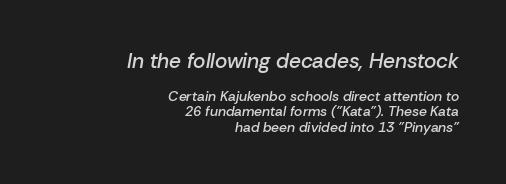
{"italic": "yes", "lean": "right", "slant_degrees": 10, "bold": "semi", "underline": "no", "align": "right", "line_spacing": "tight", "line_spacing_ratio": 1.1, "letter_spacing": "normal", "letter_spacing_em": 0.0, "larger_block": "first", "size_ratio": 1.5, "glyph_px": 21}
